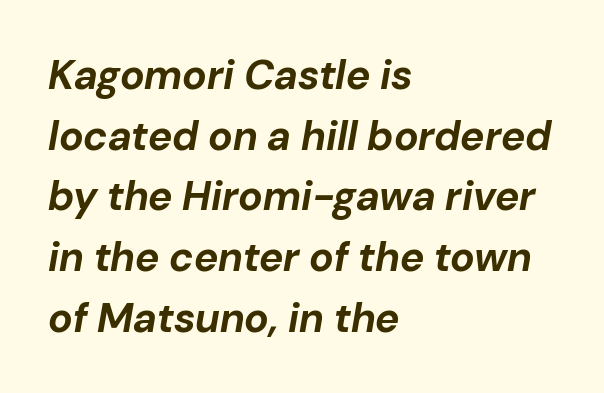
This is heavy type, rendered in bold. The passage shown stacks its lines at a standard gap. The letterforms sit shoulder to shoulder at normal distance. The area under the type is left untouched.
